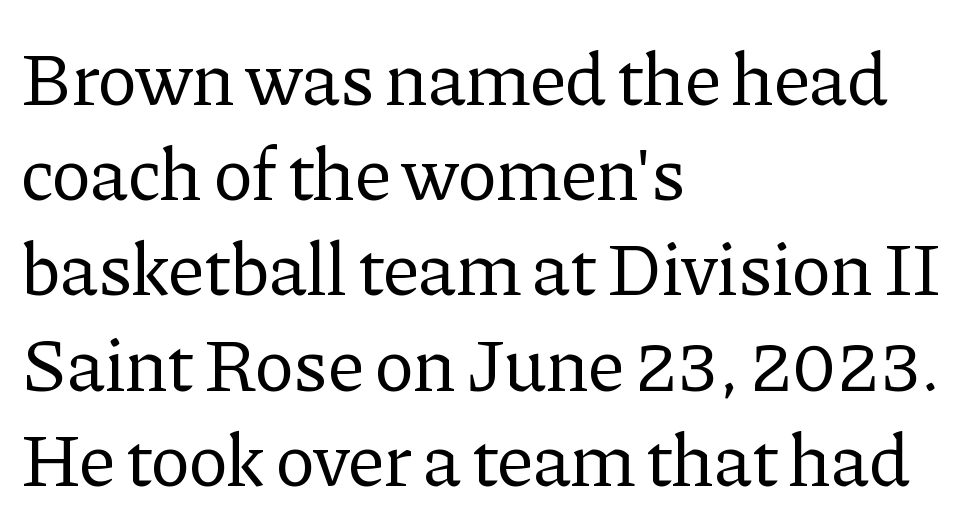
Q: Is the text bold? A: No.
Q: Is the text italic (slanted)? A: No, it is upright.
Q: Is the typeface a serif or a sans-serif typeface? A: Serif.
Q: Is the text underlined? A: No.
Q: How is the paragraph aligned? A: Left-aligned.
Q: Is the spacing between letters normal or unusually wide? A: Normal.
Q: Is the spacing between lines tight, normal or loose? A: Normal.
Q: Width (condensed, normal, or wide)? A: Normal.
Q: Stroke contrast? A: Low.
Q: x-height? A: Medium.
Q: Monospaced? A: No.
